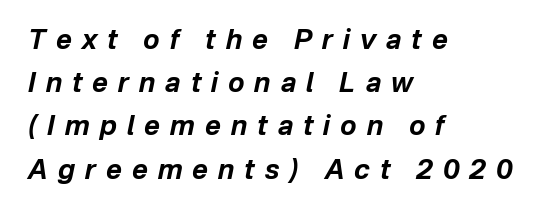
Q: Is the text bold? A: Yes.
Q: Is the text italic (slanted)? A: Yes, it leans right by about 12 degrees.
Q: Is the text underlined? A: No.
Q: How is the paragraph aligned? A: Left-aligned.
Q: Is the spacing between letters normal or unusually wide? A: Unusually wide.
Q: Is the spacing between lines tight, normal or loose? A: Normal.
